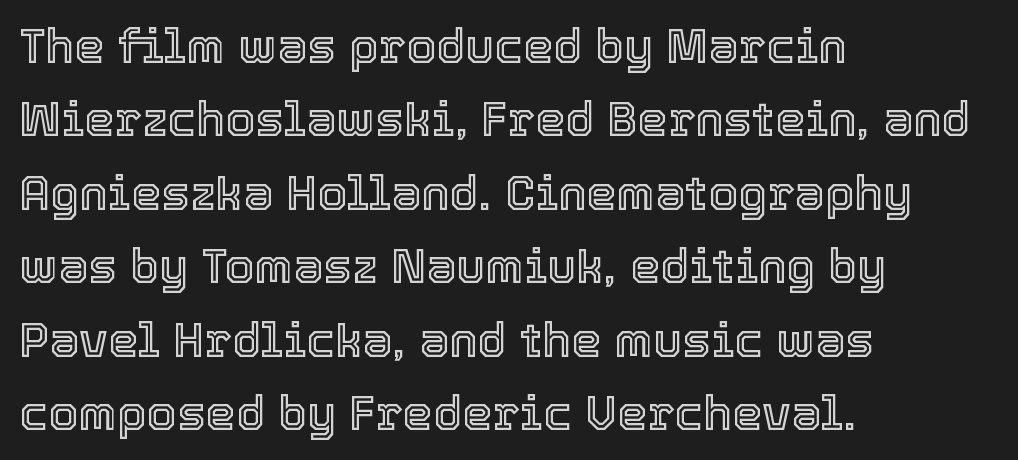
Q: Is the text italic (slanted)? A: No, it is upright.
Q: Is the text underlined? A: No.
Q: How is the paragraph aligned? A: Left-aligned.
Q: Is the spacing between letters normal or unusually wide? A: Normal.
Q: Is the spacing between lines tight, normal or loose? A: Normal.
Q: Width (condensed, normal, or wide)? A: Normal.
Q: x-height? A: Medium.
Q: Monospaced? A: No.
